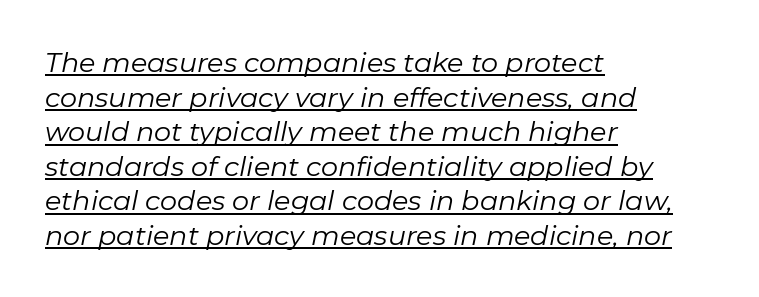
The image shows 27 px text type, italic (leaning right); set left-aligned, normal line spacing (1.28x), normal letter spacing, underlined.
